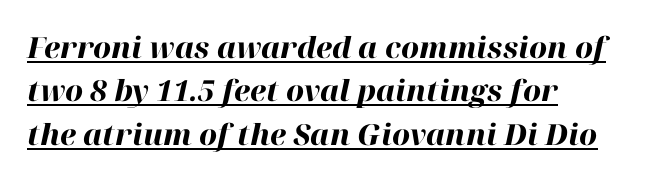
Is this a fixed-width face? No — the glyphs have proportional, varying widths. Slanted lettering throughout. The lines are quadded left. The face used here has the dense, thick strokes of a bold. Is there an underline? Yes — a line sits under the letters.
